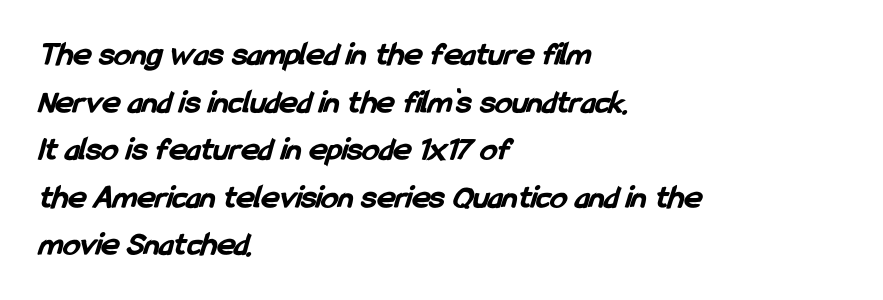
Q: Is the text bold? A: Yes.
Q: Is the typeface a serif or a sans-serif typeface? A: Sans-serif.
Q: Is the text underlined? A: No.
Q: How is the paragraph aligned? A: Left-aligned.
Q: Is the spacing between letters normal or unusually wide? A: Normal.
Q: Is the spacing between lines tight, normal or loose? A: Normal.
Q: Width (condensed, normal, or wide)? A: Condensed.
Q: Stroke contrast? A: Low.
Q: x-height? A: Medium.
Q: Monospaced? A: No.
